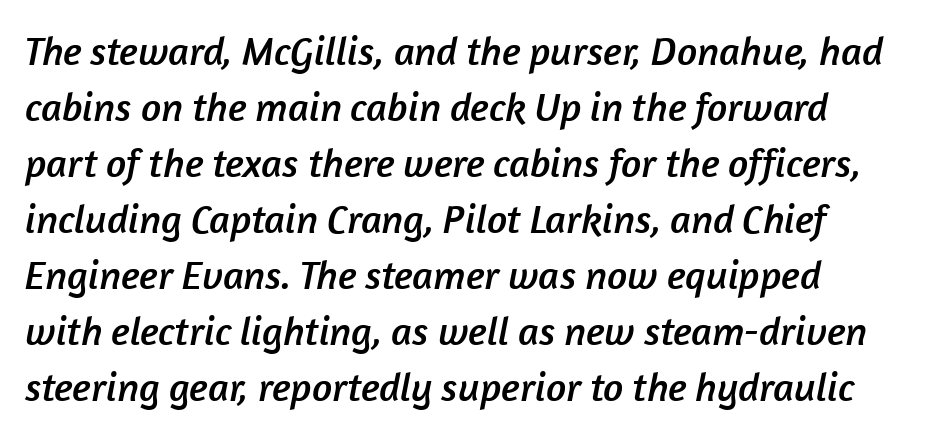
{"serif": "no", "width": "normal", "stroke_contrast": "low", "x_height": "medium", "monospaced": "no", "underline": "no", "line_spacing": "normal", "line_spacing_ratio": 1.4, "letter_spacing": "normal", "letter_spacing_em": 0.0, "glyph_px": 40}
